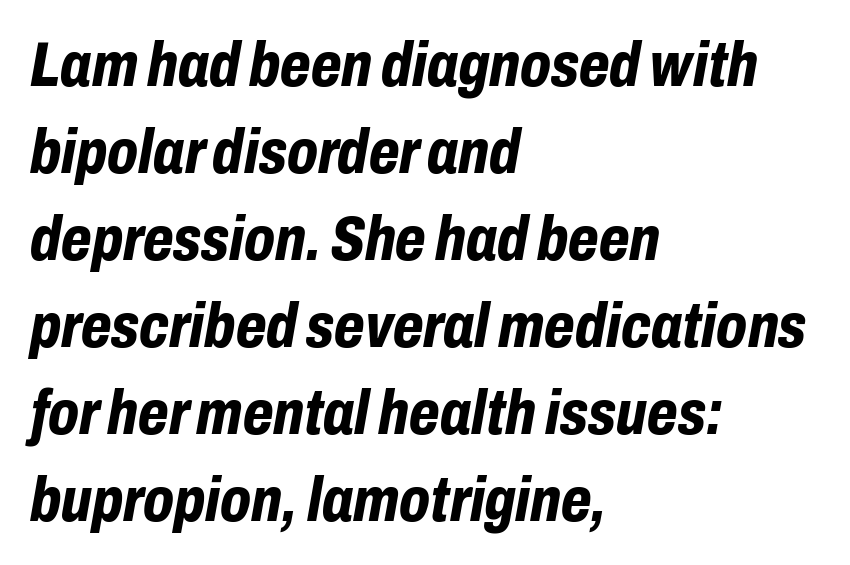
The image shows 63 px bold, condensed type, italic (leaning right); set left-aligned, normal line spacing (1.38x), normal letter spacing, not underlined; low stroke contrast and a medium x-height.
